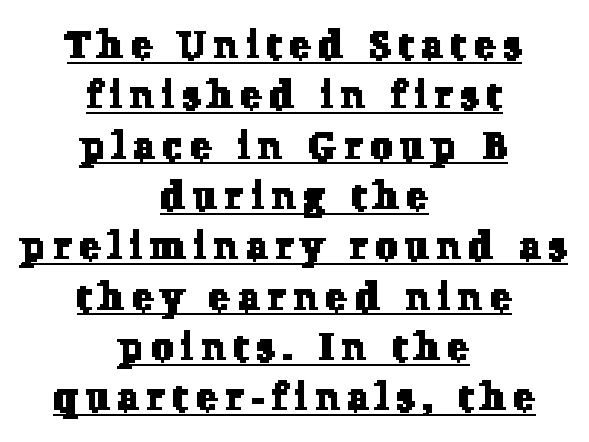
The image shows 39 px serif type; set centered, normal line spacing (1.29x), unusually wide letter spacing (+0.21 em), underlined; low stroke contrast and a medium x-height.
